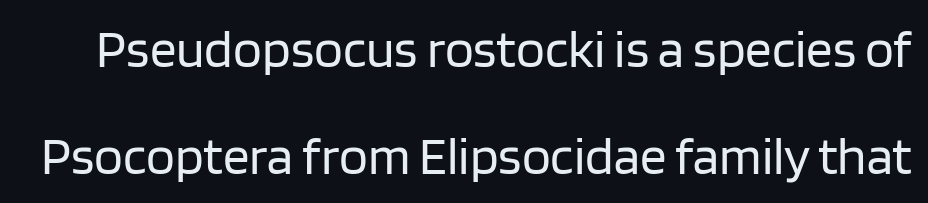
Q: Is the text bold? A: No.
Q: Is the text italic (slanted)? A: No, it is upright.
Q: Is the typeface a serif or a sans-serif typeface? A: Sans-serif.
Q: Is the text underlined? A: No.
Q: Is the spacing between letters normal or unusually wide? A: Normal.
Q: Is the spacing between lines tight, normal or loose? A: Loose.
Q: Width (condensed, normal, or wide)? A: Normal.
Q: Stroke contrast? A: Low.
Q: x-height? A: Large.
Q: Monospaced? A: No.
